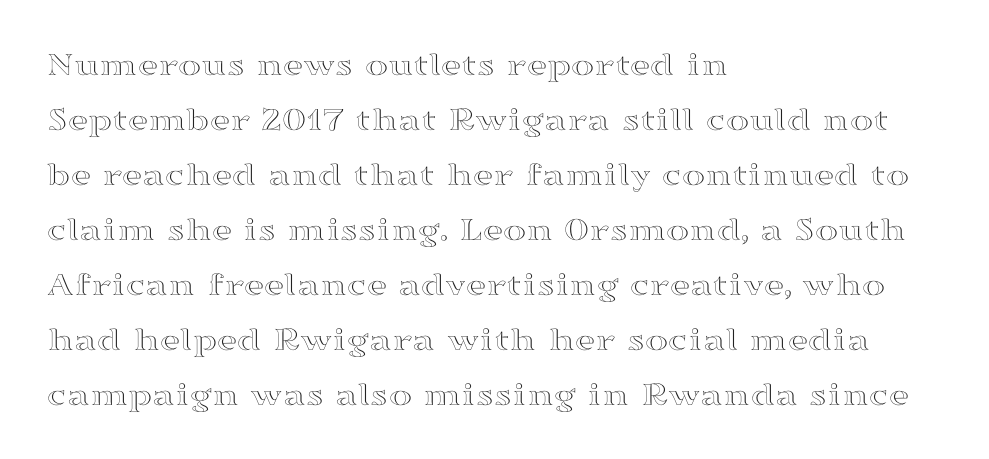
Q: Is the text italic (slanted)? A: No, it is upright.
Q: Is the text underlined? A: No.
Q: How is the paragraph aligned? A: Left-aligned.
Q: Is the spacing between letters normal or unusually wide? A: Normal.
Q: Is the spacing between lines tight, normal or loose? A: Normal.
Q: Width (condensed, normal, or wide)? A: Wide.
Q: x-height? A: Medium.
Q: Monospaced? A: No.
